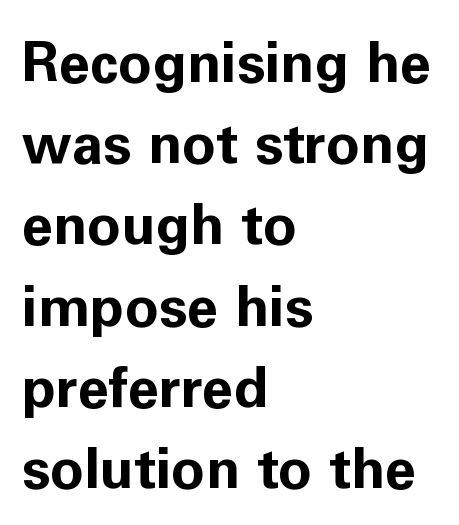
Q: Is the text bold? A: Yes.
Q: Is the text italic (slanted)? A: No, it is upright.
Q: Is the typeface a serif or a sans-serif typeface? A: Sans-serif.
Q: Is the text underlined? A: No.
Q: How is the paragraph aligned? A: Left-aligned.
Q: Is the spacing between letters normal or unusually wide? A: Normal.
Q: Is the spacing between lines tight, normal or loose? A: Normal.
Q: Width (condensed, normal, or wide)? A: Normal.
Q: Stroke contrast? A: Low.
Q: x-height? A: Medium.
Q: Monospaced? A: No.
